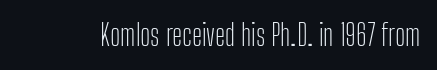
Do the characters align in a grid? No, the font is proportional. The specimen reads as upright at a glance. The tracking reads as untouched default to a designer's eye. Serifs: no, the terminals of the letterforms are clean. Stems and bowls with no extra thickness — not bold.
